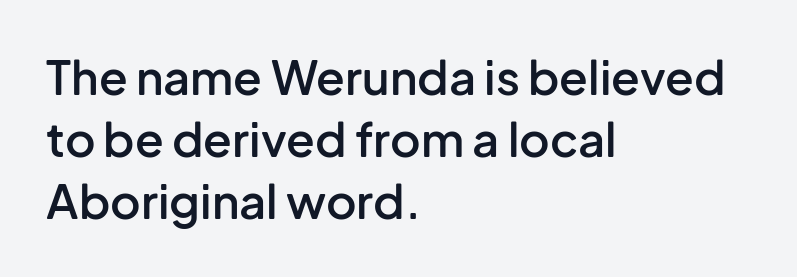
Q: Is the text bold? A: Semi-bold.
Q: Is the text italic (slanted)? A: No, it is upright.
Q: Is the typeface a serif or a sans-serif typeface? A: Sans-serif.
Q: Is the text underlined? A: No.
Q: How is the paragraph aligned? A: Left-aligned.
Q: Is the spacing between letters normal or unusually wide? A: Normal.
Q: Is the spacing between lines tight, normal or loose? A: Normal.
Q: Width (condensed, normal, or wide)? A: Normal.
Q: Stroke contrast? A: Low.
Q: x-height? A: Medium.
Q: Monospaced? A: No.
